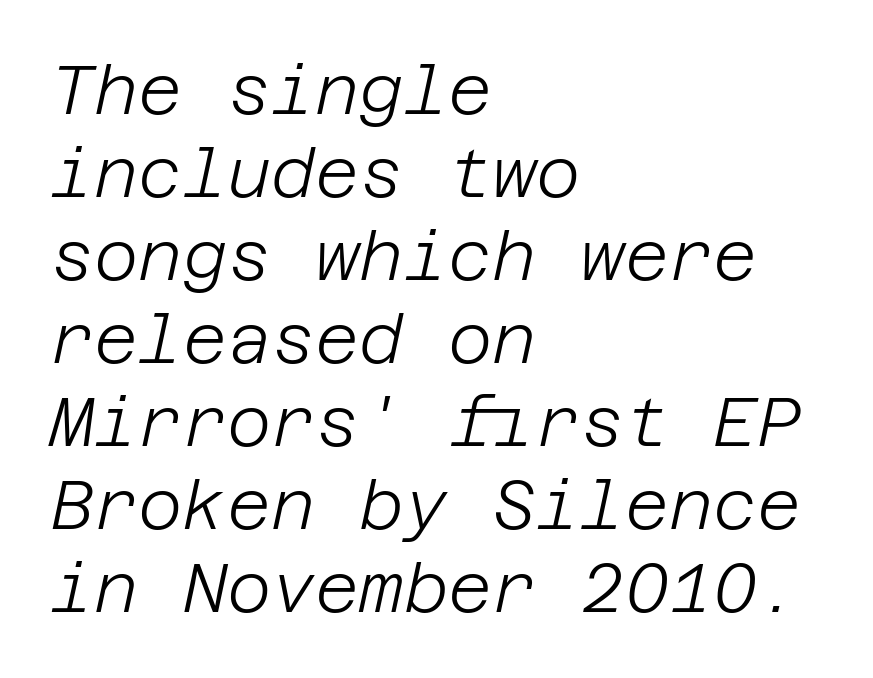
The image shows 68 px light type, italic (leaning right); set left-aligned, line spacing 1.22x, normal letter spacing, not underlined; low stroke contrast and a large x-height.
